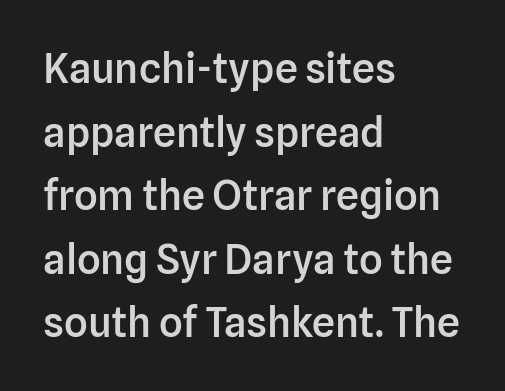
Q: Is the text bold? A: Semi-bold.
Q: Is the text italic (slanted)? A: No, it is upright.
Q: Is the typeface a serif or a sans-serif typeface? A: Sans-serif.
Q: Is the text underlined? A: No.
Q: How is the paragraph aligned? A: Left-aligned.
Q: Is the spacing between letters normal or unusually wide? A: Normal.
Q: Is the spacing between lines tight, normal or loose? A: Normal.
Q: Width (condensed, normal, or wide)? A: Normal.
Q: Stroke contrast? A: Low.
Q: x-height? A: Medium.
Q: Monospaced? A: No.
